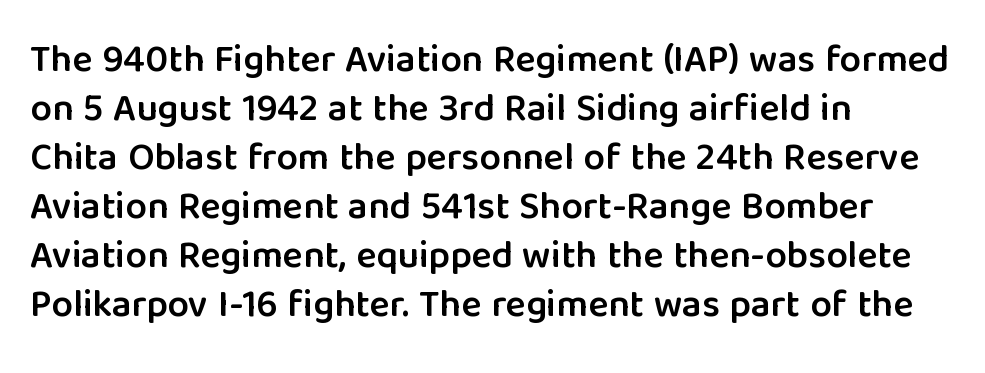
The image shows 38 px semibold sans-serif type, upright; set left-aligned, normal line spacing (1.29x), normal letter spacing, not underlined; low stroke contrast and a medium x-height.
